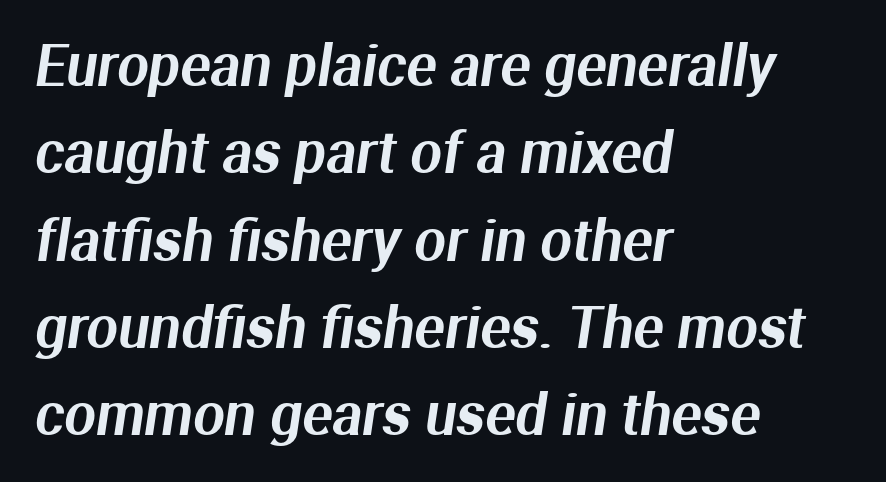
Q: Is the typeface a serif or a sans-serif typeface? A: Sans-serif.
Q: Is the text underlined? A: No.
Q: How is the paragraph aligned? A: Left-aligned.
Q: Is the spacing between letters normal or unusually wide? A: Normal.
Q: Is the spacing between lines tight, normal or loose? A: Normal.
Q: Width (condensed, normal, or wide)? A: Normal.
Q: Stroke contrast? A: Medium.
Q: x-height? A: Medium.
Q: Monospaced? A: No.
